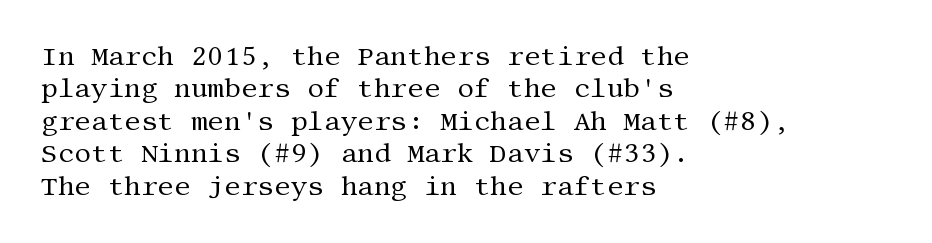
Q: Is the text bold? A: No.
Q: Is the text italic (slanted)? A: No, it is upright.
Q: Is the text underlined? A: No.
Q: How is the paragraph aligned? A: Left-aligned.
Q: Is the spacing between letters normal or unusually wide? A: Normal.
Q: Is the spacing between lines tight, normal or loose? A: Normal.
